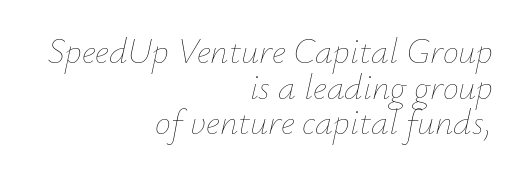
Q: Is the text bold? A: No.
Q: Is the text italic (slanted)? A: Yes, it leans right by about 12 degrees.
Q: Is the text underlined? A: No.
Q: How is the paragraph aligned? A: Right-aligned.
Q: Is the spacing between letters normal or unusually wide? A: Normal.
Q: Is the spacing between lines tight, normal or loose? A: Tight.
Q: Width (condensed, normal, or wide)? A: Normal.
Q: Stroke contrast? A: Low.
Q: x-height? A: Small.
Q: Monospaced? A: No.
